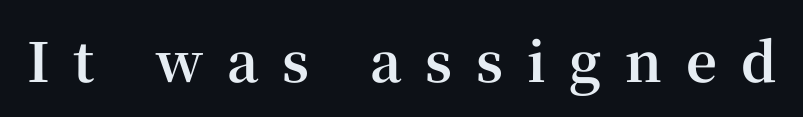
Q: Is the text bold? A: Yes.
Q: Is the text italic (slanted)? A: No, it is upright.
Q: Is the typeface a serif or a sans-serif typeface? A: Serif.
Q: Is the text underlined? A: No.
Q: Is the spacing between letters normal or unusually wide? A: Unusually wide.
Q: Width (condensed, normal, or wide)? A: Normal.
Q: Stroke contrast? A: High.
Q: x-height? A: Medium.
Q: Monospaced? A: No.
